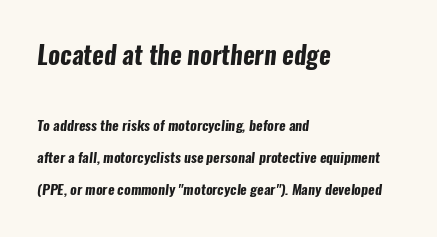
{"bold": "yes", "underline": "no", "align": "left", "line_spacing": "loose", "line_spacing_ratio": 2.31, "letter_spacing": "normal", "letter_spacing_em": 0.0, "larger_block": "first", "size_ratio": 1.79, "glyph_px": 25}
